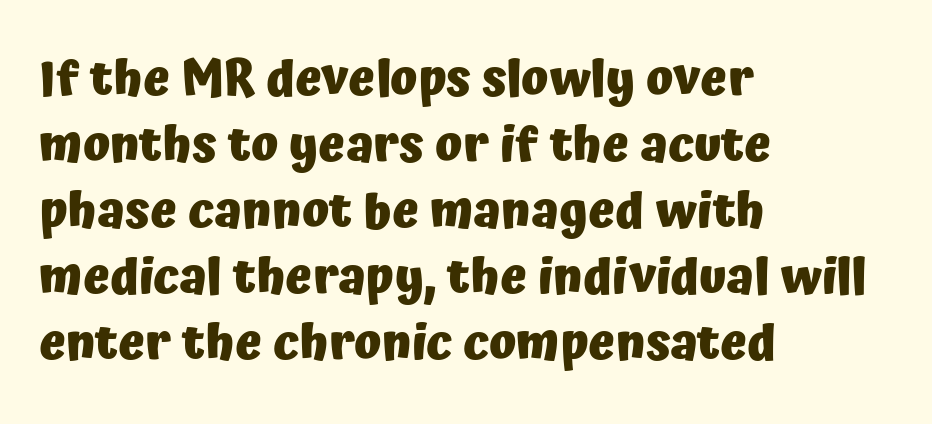
The text was rendered using a sans face with plain stroke endings. The face used here is proportionally spaced, like ordinary book or web type. Heft: maximum for text — a bold. It's the straight-up-and-down kind of type. The glyphs are unaccompanied by any horizontal stroke below them.
